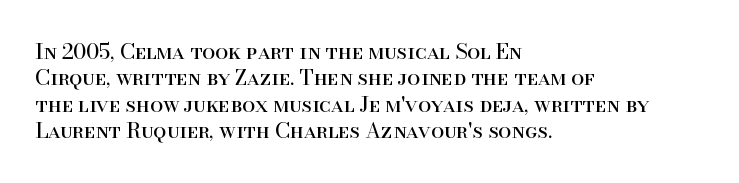
Q: Is the text bold? A: No.
Q: Is the text italic (slanted)? A: No, it is upright.
Q: Is the text underlined? A: No.
Q: How is the paragraph aligned? A: Left-aligned.
Q: Is the spacing between letters normal or unusually wide? A: Normal.
Q: Is the spacing between lines tight, normal or loose? A: Normal.
